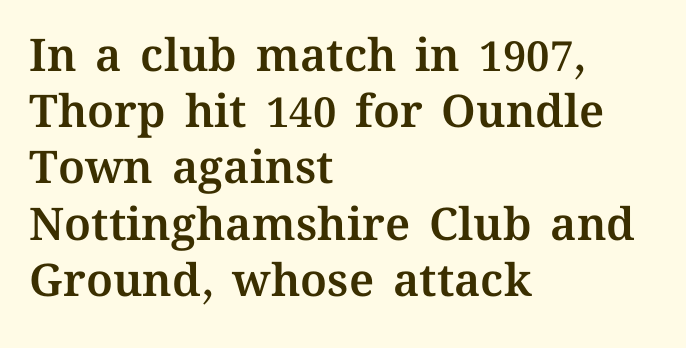
The rendering uses natural spacing where letterforms have individual widths. These lines keep a tight, regular rhythm from letter to letter. A typesetter would mark this as roman, not italic. The compositor pushed each line to the left boundary. The space beneath each line is pristine and unruled.
